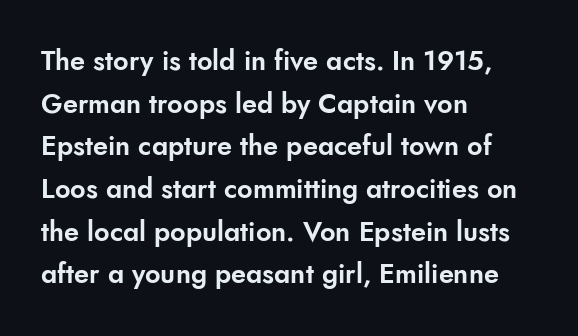
{"italic": "no", "underline": "no", "align": "left", "line_spacing": "normal", "line_spacing_ratio": 1.58, "letter_spacing": "normal", "letter_spacing_em": 0.0, "glyph_px": 27}
